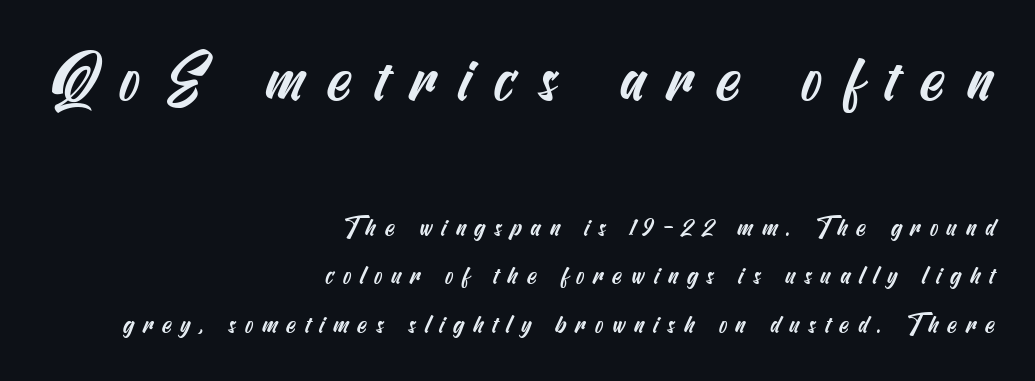
{"serif": "no", "width": "condensed", "stroke_contrast": "medium", "x_height": "small", "underline": "no", "align": "right", "line_spacing": "loose", "line_spacing_ratio": 1.94, "letter_spacing": "wide", "letter_spacing_em": 0.35, "larger_block": "first", "size_ratio": 2.52, "glyph_px": 63}
